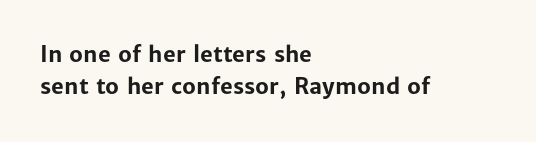
The image shows 22 px bold type, upright; set left-aligned, normal line spacing (1.46x), normal letter spacing, not underlined.
